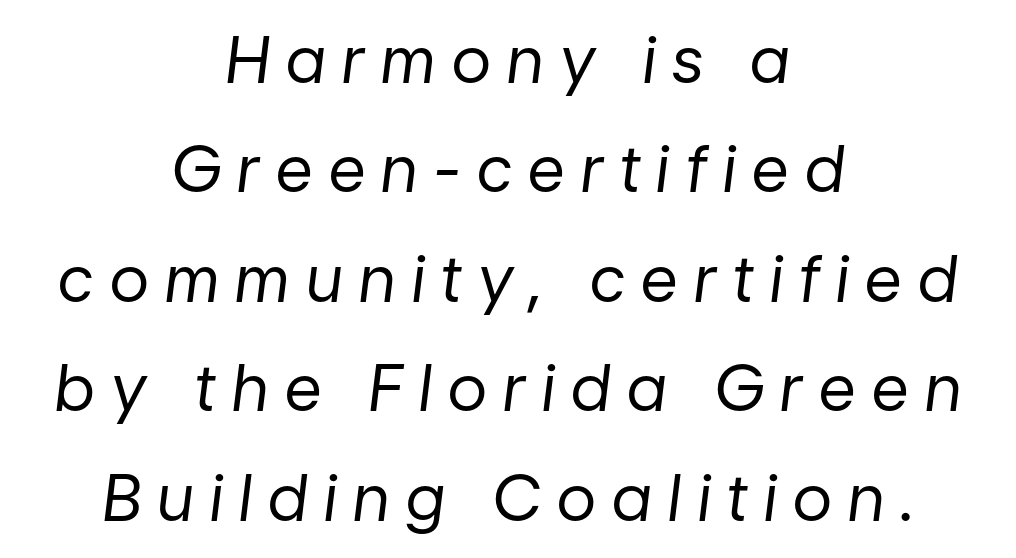
Casual observation: everything's sitting right in the middle. Proportional: the letters do not fall into vertical columns. The letterforms stand isolated, each surrounded by extra space. Weight: not bold — regular or lighter.
